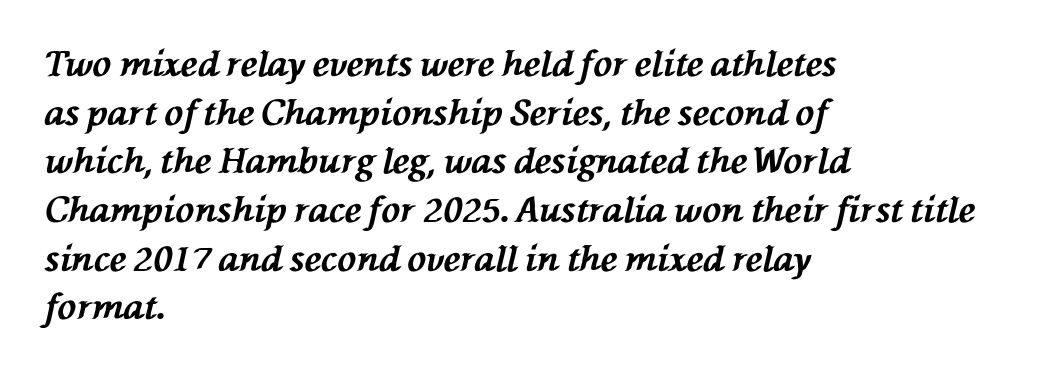
Q: Is the text bold? A: Yes.
Q: Is the text italic (slanted)? A: Yes, it leans left by about 76 degrees.
Q: Is the text underlined? A: No.
Q: How is the paragraph aligned? A: Left-aligned.
Q: Is the spacing between letters normal or unusually wide? A: Normal.
Q: Is the spacing between lines tight, normal or loose? A: Normal.
Q: Width (condensed, normal, or wide)? A: Normal.
Q: Stroke contrast? A: Medium.
Q: x-height? A: Medium.
Q: Monospaced? A: No.
